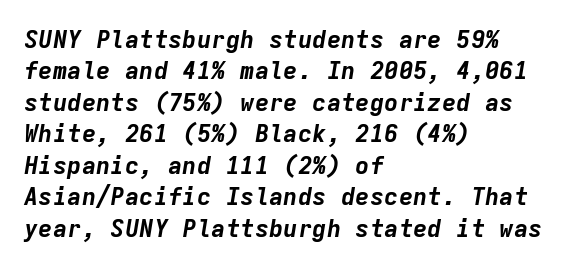
The image shows 24 px bold type, italic (leaning right); set left-aligned, normal line spacing (1.31x), normal letter spacing, not underlined.
